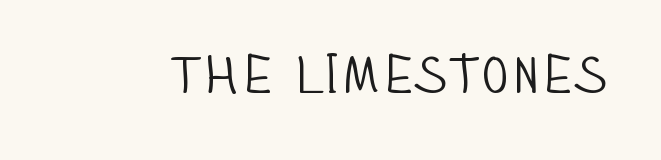
{"serif": "no", "italic": "no", "bold": "no", "weight": "light", "width": "condensed", "stroke_contrast": "low", "x_height": "large", "monospaced": "no", "underline": "no", "letter_spacing": "normal", "letter_spacing_em": 0.0, "glyph_px": 53}
